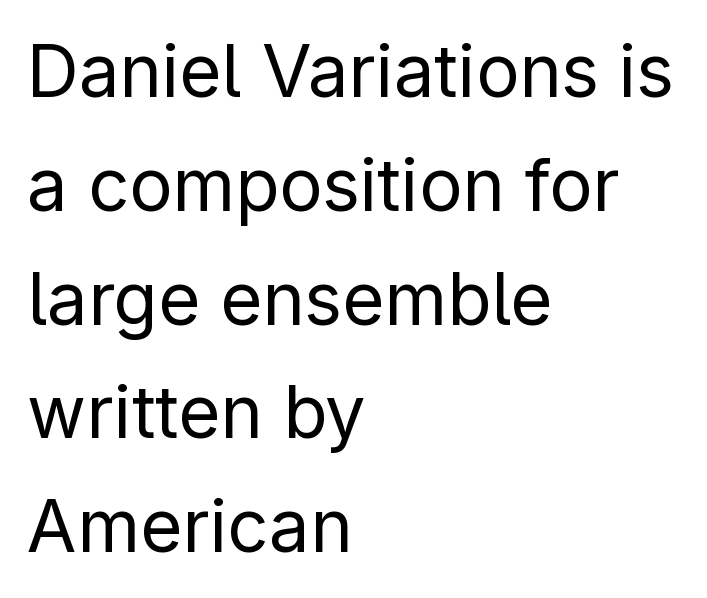
{"serif": "no", "italic": "no", "bold": "no", "weight": "regular", "width": "normal", "stroke_contrast": "low", "x_height": "medium", "monospaced": "no", "underline": "no", "align": "left", "line_spacing": "normal", "line_spacing_ratio": 1.58, "letter_spacing": "normal", "letter_spacing_em": 0.0, "glyph_px": 72}
